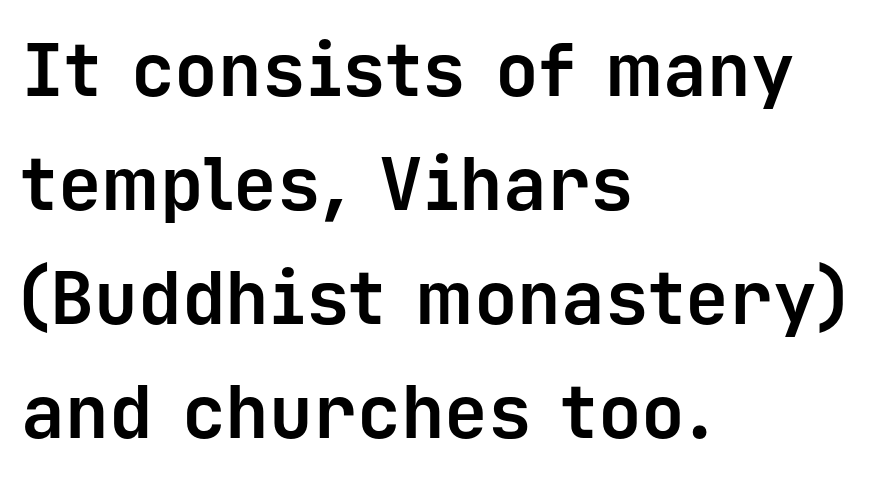
{"serif": "no", "italic": "no", "bold": "yes", "weight": "bold", "width": "normal", "stroke_contrast": "low", "x_height": "medium", "monospaced": "yes", "underline": "no", "align": "left", "line_spacing": "normal", "line_spacing_ratio": 1.56, "letter_spacing": "normal", "letter_spacing_em": 0.0, "glyph_px": 73}
